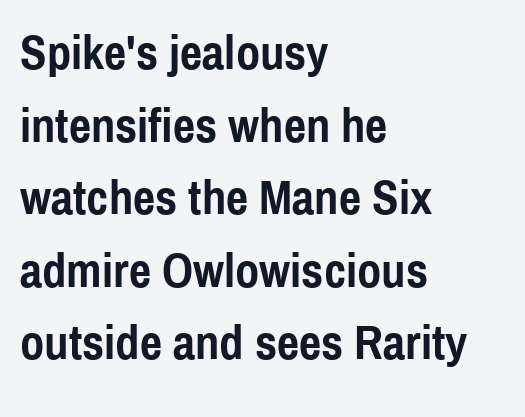
{"serif": "no", "italic": "no", "bold": "yes", "weight": "semibold", "width": "condensed", "x_height": "medium", "monospaced": "no", "underline": "no", "align": "left", "line_spacing": "normal", "line_spacing_ratio": 1.48, "letter_spacing": "normal", "letter_spacing_em": 0.0, "glyph_px": 49}
